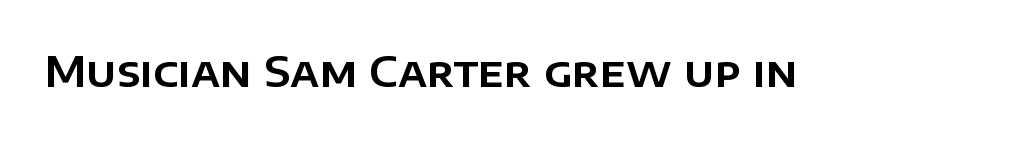
The image shows 41 px sans-serif type, upright; set normal letter spacing, not underlined; low stroke contrast and a large x-height.
